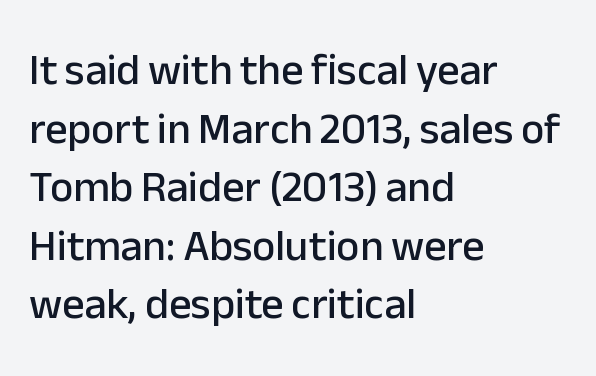
{"serif": "no", "italic": "no", "width": "normal", "stroke_contrast": "low", "x_height": "medium", "monospaced": "no", "underline": "no", "align": "left", "line_spacing": "normal", "line_spacing_ratio": 1.33, "letter_spacing": "normal", "letter_spacing_em": 0.0, "glyph_px": 44}
